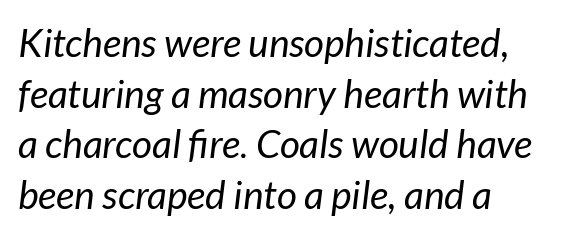
Q: Is the text bold? A: No.
Q: Is the text italic (slanted)? A: Yes, it leans right by about 7 degrees.
Q: Is the text underlined? A: No.
Q: Is the spacing between letters normal or unusually wide? A: Normal.
Q: Is the spacing between lines tight, normal or loose? A: Normal.
Q: Width (condensed, normal, or wide)? A: Normal.
Q: Stroke contrast? A: Low.
Q: x-height? A: Medium.
Q: Monospaced? A: No.
